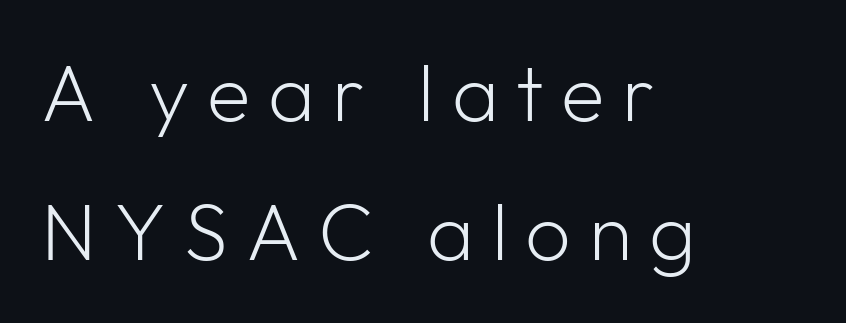
Q: Is the text bold? A: No.
Q: Is the text italic (slanted)? A: No, it is upright.
Q: Is the typeface a serif or a sans-serif typeface? A: Sans-serif.
Q: Is the text underlined? A: No.
Q: How is the paragraph aligned? A: Left-aligned.
Q: Is the spacing between letters normal or unusually wide? A: Unusually wide.
Q: Width (condensed, normal, or wide)? A: Normal.
Q: Stroke contrast? A: Low.
Q: x-height? A: Medium.
Q: Monospaced? A: No.
